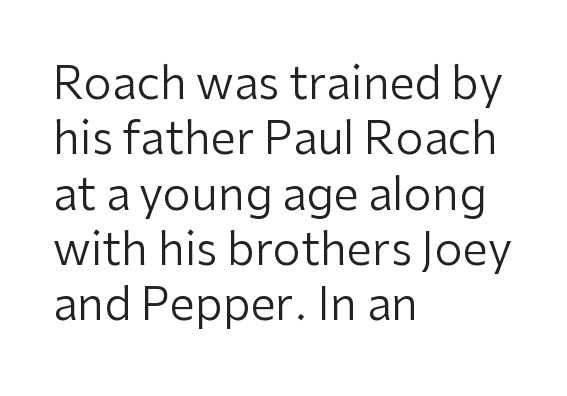
Q: Is the text bold? A: No.
Q: Is the text italic (slanted)? A: No, it is upright.
Q: Is the typeface a serif or a sans-serif typeface? A: Sans-serif.
Q: Is the text underlined? A: No.
Q: How is the paragraph aligned? A: Left-aligned.
Q: Is the spacing between letters normal or unusually wide? A: Normal.
Q: Width (condensed, normal, or wide)? A: Normal.
Q: Stroke contrast? A: Low.
Q: x-height? A: Medium.
Q: Monospaced? A: No.
